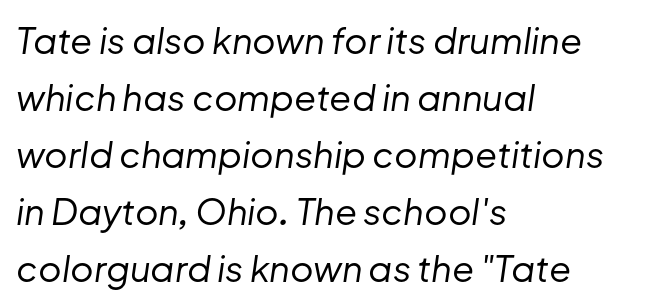
The image shows 36 px regular-weight type, italic (leaning right); set left-aligned, normal line spacing (1.58x), normal letter spacing, not underlined; low stroke contrast and a medium x-height.
